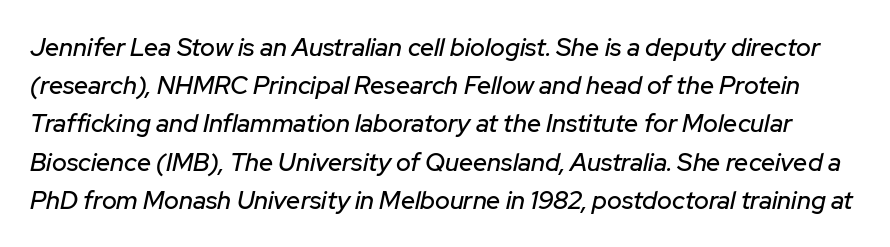
The image shows 25 px text type, italic (leaning right); set normal line spacing (1.53x), normal letter spacing, not underlined.
